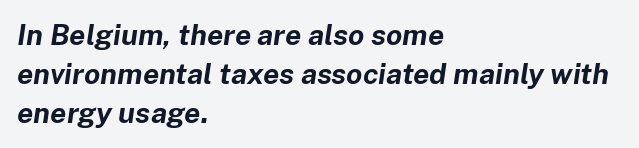
{"italic": "yes", "lean": "right", "slant_degrees": 8, "bold": "yes", "weight": "bold", "width": "normal", "stroke_contrast": "low", "x_height": "medium", "monospaced": "no", "underline": "no", "align": "left", "line_spacing": "normal", "line_spacing_ratio": 1.35, "letter_spacing": "normal", "letter_spacing_em": 0.0, "glyph_px": 29}
